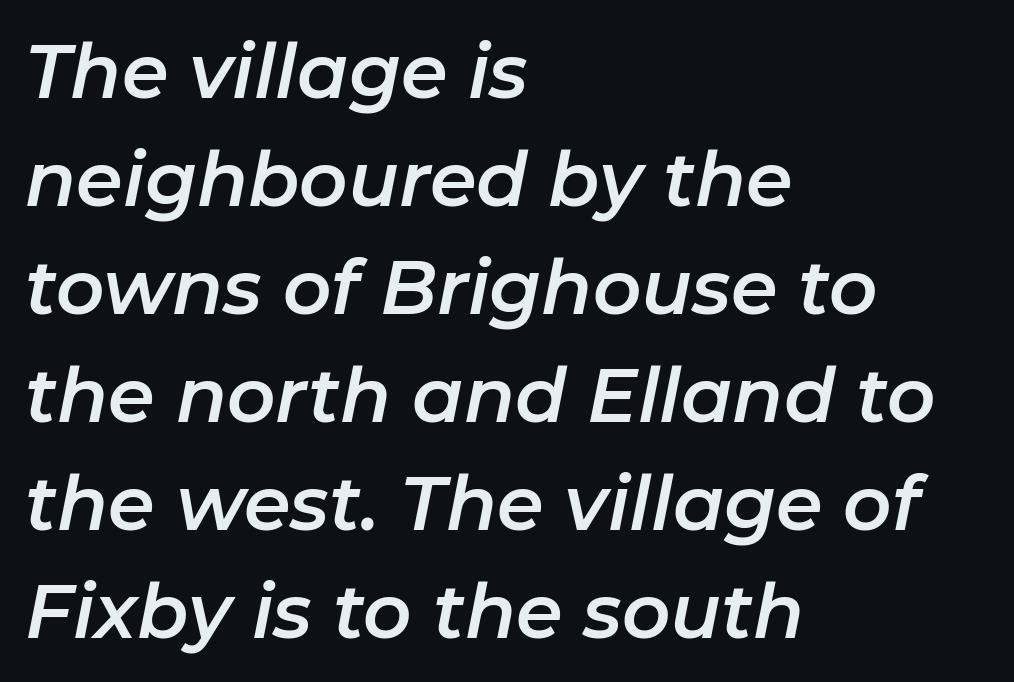
Q: Is the text italic (slanted)? A: Yes, it leans right by about 11 degrees.
Q: Is the text underlined? A: No.
Q: How is the paragraph aligned? A: Left-aligned.
Q: Is the spacing between letters normal or unusually wide? A: Normal.
Q: Is the spacing between lines tight, normal or loose? A: Normal.
Q: Width (condensed, normal, or wide)? A: Normal.
Q: Stroke contrast? A: Low.
Q: x-height? A: Medium.
Q: Monospaced? A: No.
